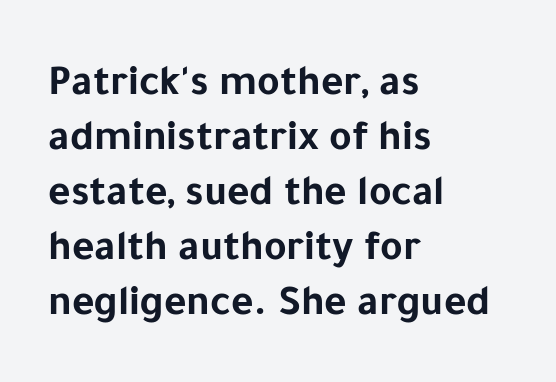
Q: Is the text bold? A: Yes.
Q: Is the text italic (slanted)? A: No, it is upright.
Q: Is the typeface a serif or a sans-serif typeface? A: Sans-serif.
Q: Is the text underlined? A: No.
Q: How is the paragraph aligned? A: Left-aligned.
Q: Is the spacing between letters normal or unusually wide? A: Normal.
Q: Is the spacing between lines tight, normal or loose? A: Normal.
Q: Width (condensed, normal, or wide)? A: Normal.
Q: Stroke contrast? A: Low.
Q: x-height? A: Medium.
Q: Monospaced? A: No.
